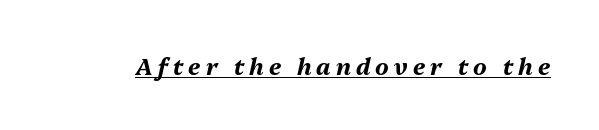
Notice how the stems are inclined rather than vertical — that's the hallmark of italics. Honestly, the letter spacing is so wide it's the main thing you notice. The specimen includes a rule beneath the text block's lines. Bold? Absolutely — the strokes are thick and heavy.
